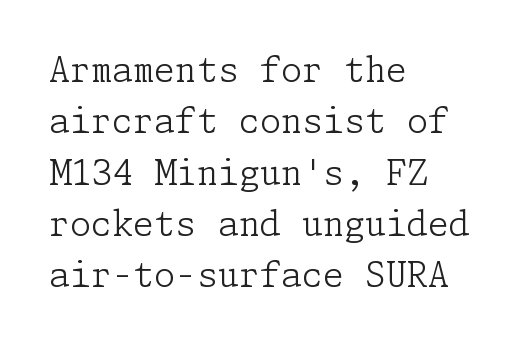
The image shows 34 px light serif type, upright; set left-aligned, normal line spacing (1.51x), normal letter spacing, not underlined; low stroke contrast and a medium x-height.
